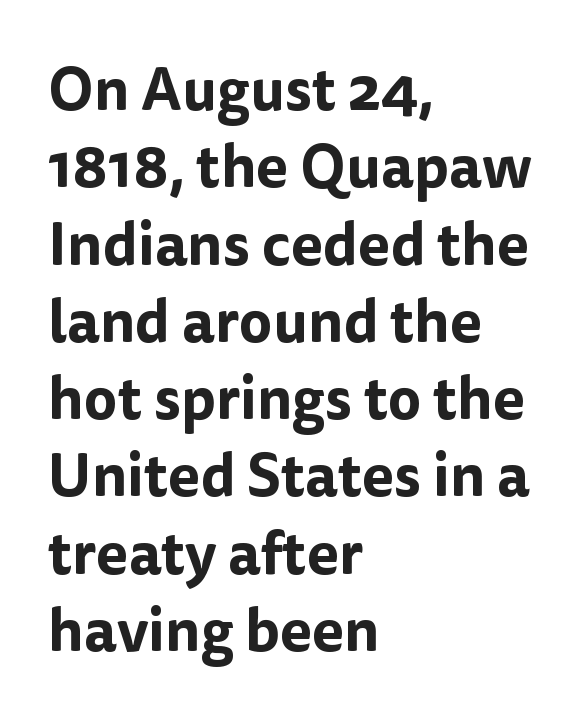
Q: Is the text italic (slanted)? A: No, it is upright.
Q: Is the typeface a serif or a sans-serif typeface? A: Sans-serif.
Q: Is the text underlined? A: No.
Q: How is the paragraph aligned? A: Left-aligned.
Q: Is the spacing between letters normal or unusually wide? A: Normal.
Q: Is the spacing between lines tight, normal or loose? A: Normal.
Q: Width (condensed, normal, or wide)? A: Normal.
Q: Stroke contrast? A: Low.
Q: x-height? A: Medium.
Q: Monospaced? A: No.
